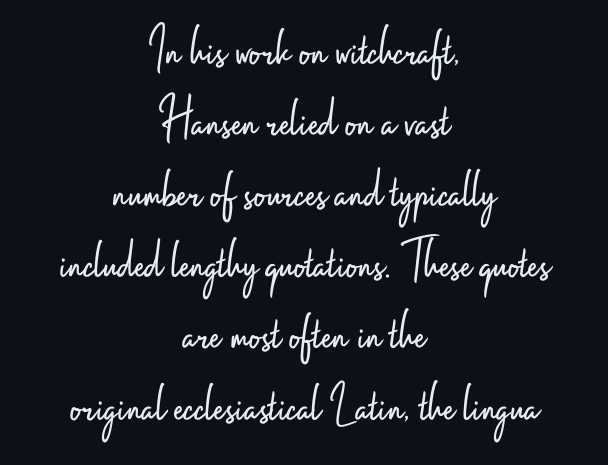
Q: Is the text bold? A: No.
Q: Is the text italic (slanted)? A: Yes.
Q: Is the typeface a serif or a sans-serif typeface? A: Sans-serif.
Q: Is the text underlined? A: No.
Q: How is the paragraph aligned? A: Centered.
Q: Is the spacing between letters normal or unusually wide? A: Normal.
Q: Is the spacing between lines tight, normal or loose? A: Normal.
Q: Width (condensed, normal, or wide)? A: Condensed.
Q: Stroke contrast? A: Low.
Q: x-height? A: Small.
Q: Monospaced? A: No.
